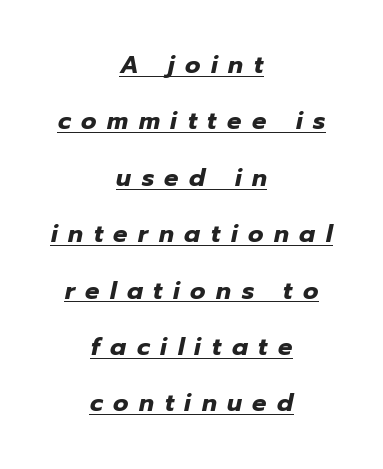
The image shows 24 px bold type, italic (leaning right); set centered, loose line spacing (2.35x), unusually wide letter spacing (+0.44 em), underlined.
